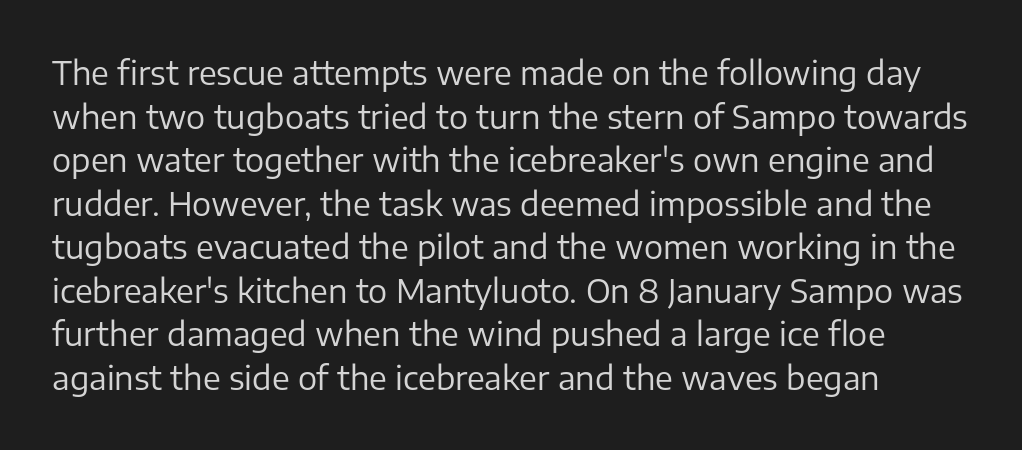
Each letter's strokes conclude bluntly, with no projecting serifs. No extra ink here — the face is not bold. The gap between lines stays unmarked. The leading is moderate, giving the passage an even texture. This sample uses an upright cut, with every glyph sitting square on the baseline.
